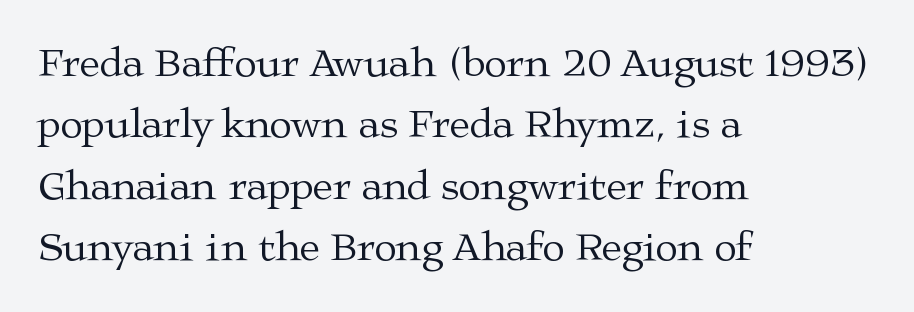
The image shows 41 px regular-weight, wide serif type, upright; set left-aligned, normal line spacing (1.5x), normal letter spacing, not underlined; medium stroke contrast and a medium x-height.
